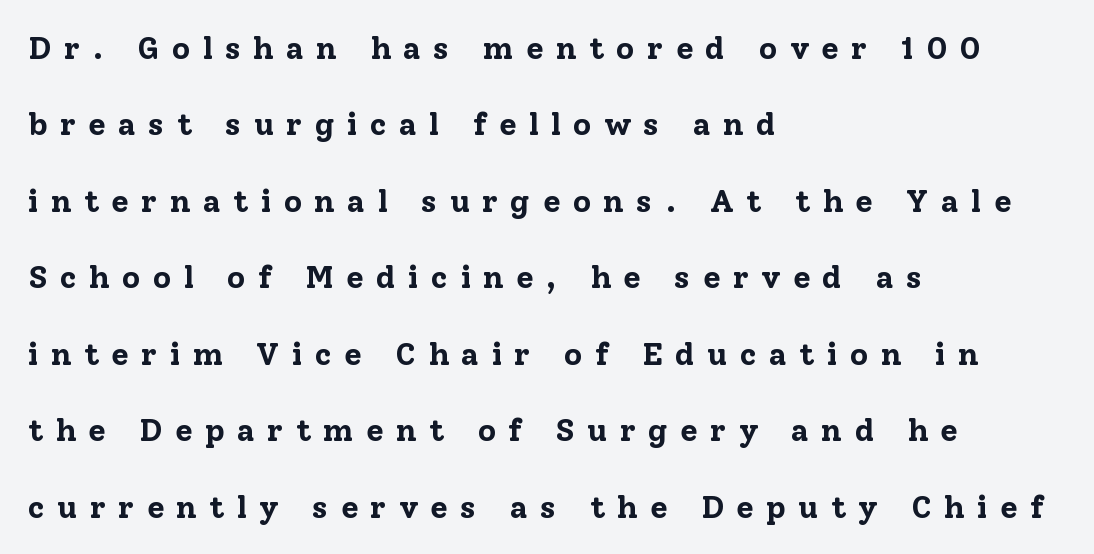
Q: Is the text bold? A: Yes.
Q: Is the text italic (slanted)? A: No, it is upright.
Q: Is the typeface a serif or a sans-serif typeface? A: Serif.
Q: Is the text underlined? A: No.
Q: How is the paragraph aligned? A: Left-aligned.
Q: Is the spacing between letters normal or unusually wide? A: Unusually wide.
Q: Is the spacing between lines tight, normal or loose? A: Loose.
Q: Width (condensed, normal, or wide)? A: Normal.
Q: Stroke contrast? A: Low.
Q: x-height? A: Medium.
Q: Monospaced? A: No.
